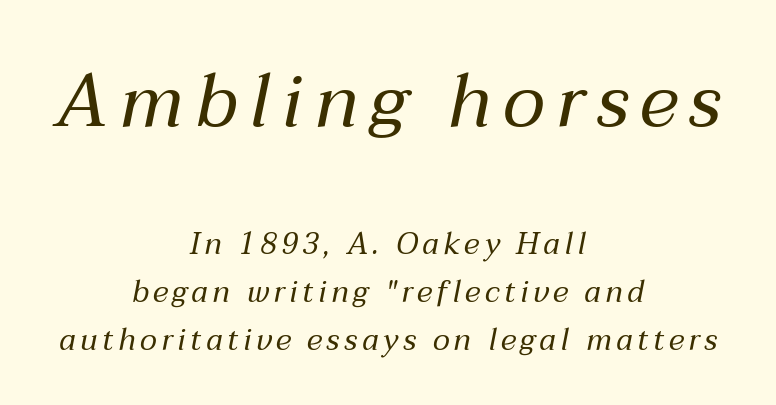
Q: Is the text bold? A: No.
Q: Is the text italic (slanted)? A: Yes, it leans right by about 12 degrees.
Q: Is the text underlined? A: No.
Q: How is the paragraph aligned? A: Centered.
Q: Is the spacing between lines tight, normal or loose? A: Normal.
Q: Which block of text is set in a larger size, the first (top) or the second (bottom)? A: The first (top) one.
Q: Width (condensed, normal, or wide)? A: Normal.
Q: Stroke contrast? A: Medium.
Q: x-height? A: Medium.
Q: Monospaced? A: No.
